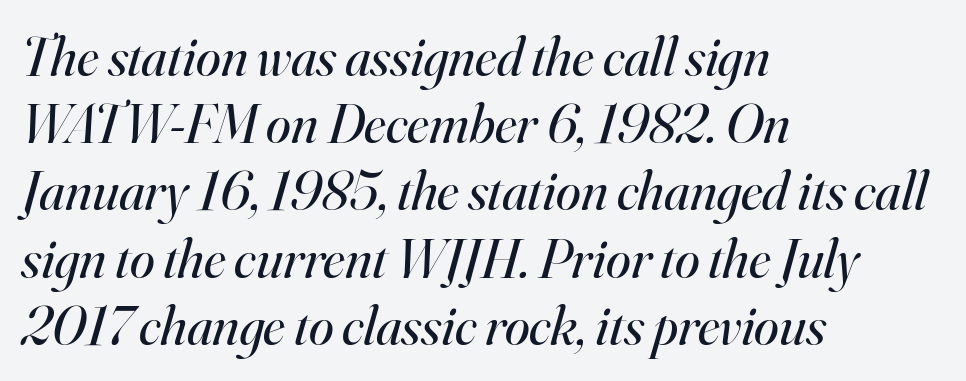
Notice how the stems are inclined rather than vertical — that's the hallmark of italics. The font family rendered here belongs to the serif group. Glyph-to-glyph distance matches everyday printed text. Glance below the letters and you will spot only blank space. Is this a fixed-width face? No — the glyphs have proportional, varying widths.
